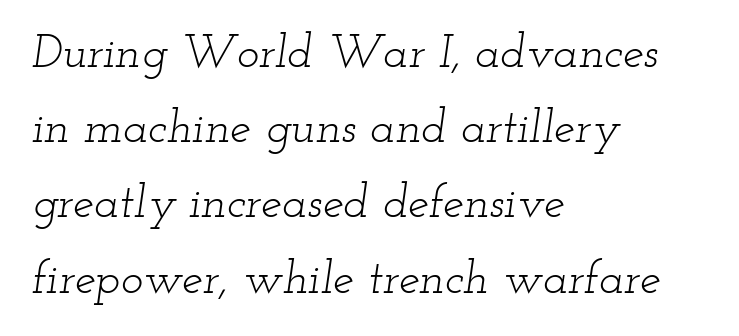
Which margin do the lines hug? The left one — the right edge is uneven. Weight: in the light-to-regular range. Small tapered or slab feet sit at the stroke ends, so this counts as serif. Unmarked baselines from the first word to the last. The type is set solid horizontally, with unmodified tracking.
